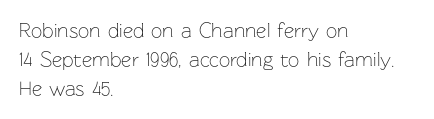
Q: Is the text bold? A: No.
Q: Is the text italic (slanted)? A: No, it is upright.
Q: Is the text underlined? A: No.
Q: How is the paragraph aligned? A: Left-aligned.
Q: Is the spacing between letters normal or unusually wide? A: Normal.
Q: Is the spacing between lines tight, normal or loose? A: Normal.
